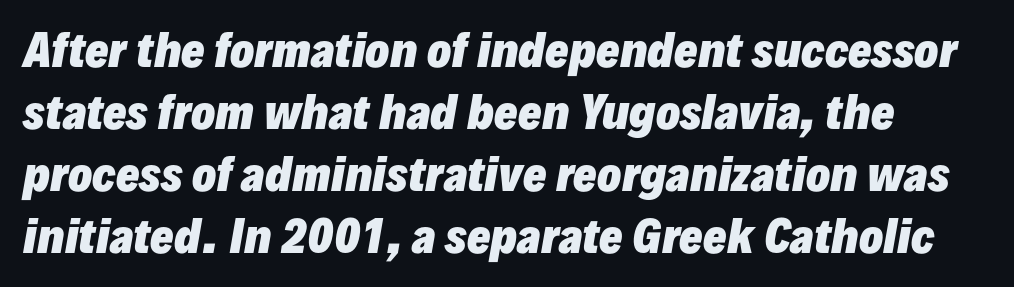
The image shows 44 px heavy type, italic (leaning right); set left-aligned, normal line spacing (1.41x), normal letter spacing, not underlined; low stroke contrast and a medium x-height.
